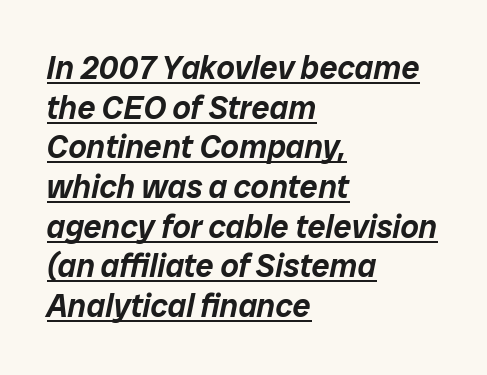
If you drew a ruler down the left edge, every line would touch it. The face used here appears with an underline applied. Words appear dense and cohesive because spacing is normal. The whole block is typeset with a tilt. Here the designer chose a conventional face with non-uniform glyph widths.
